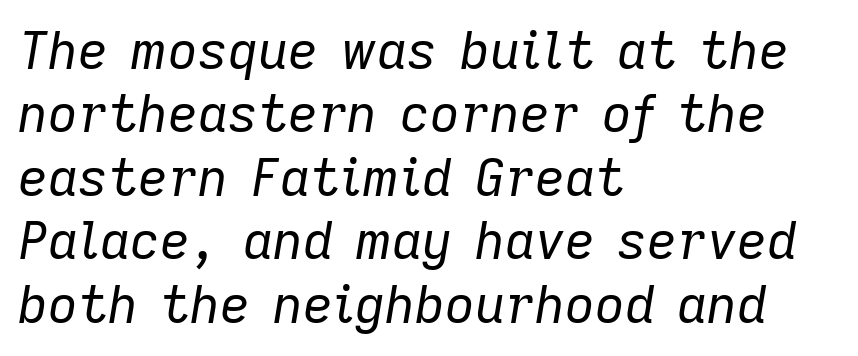
{"italic": "yes", "lean": "right", "slant_degrees": 9, "bold": "no", "weight": "regular", "width": "normal", "stroke_contrast": "low", "x_height": "medium", "monospaced": "no", "underline": "no", "align": "left", "line_spacing_ratio": 1.22, "letter_spacing": "normal", "letter_spacing_em": 0.0, "glyph_px": 52}
